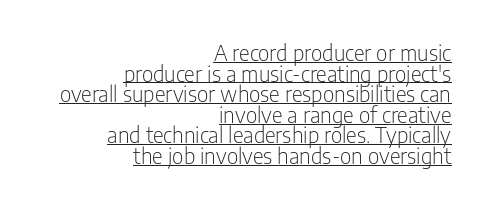
Q: Is the text bold? A: No.
Q: Is the text italic (slanted)? A: No, it is upright.
Q: Is the text underlined? A: Yes.
Q: How is the paragraph aligned? A: Right-aligned.
Q: Is the spacing between letters normal or unusually wide? A: Normal.
Q: Is the spacing between lines tight, normal or loose? A: Tight.
